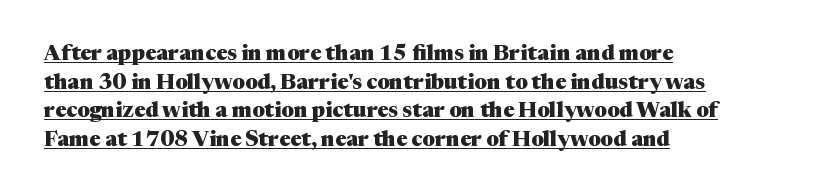
The image shows 21 px bold type, upright; set left-aligned, normal line spacing (1.36x), normal letter spacing, underlined.
